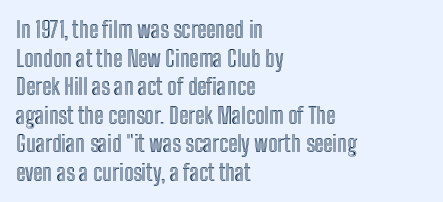
The image shows 22 px text type, upright; set left-aligned, normal line spacing (1.3x), normal letter spacing, not underlined.
